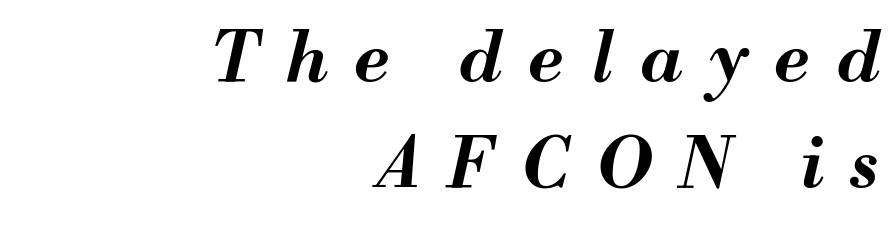
Q: Is the text bold? A: Yes.
Q: Is the text italic (slanted)? A: Yes, it leans right by about 13 degrees.
Q: Is the text underlined? A: No.
Q: How is the paragraph aligned? A: Right-aligned.
Q: Is the spacing between letters normal or unusually wide? A: Unusually wide.
Q: Is the spacing between lines tight, normal or loose? A: Normal.
Q: Width (condensed, normal, or wide)? A: Normal.
Q: Stroke contrast? A: Medium.
Q: x-height? A: Small.
Q: Monospaced? A: No.
